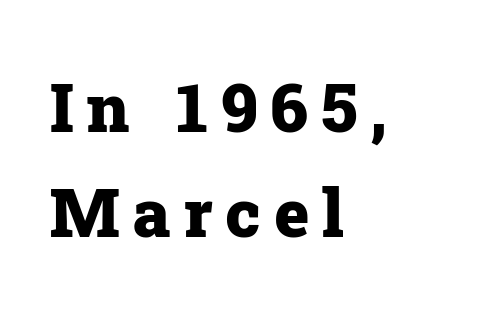
{"serif": "yes", "italic": "no", "bold": "yes", "weight": "heavy", "width": "normal", "stroke_contrast": "low", "x_height": "medium", "monospaced": "no", "underline": "no", "align": "left", "line_spacing": "normal", "line_spacing_ratio": 1.57, "glyph_px": 67}
